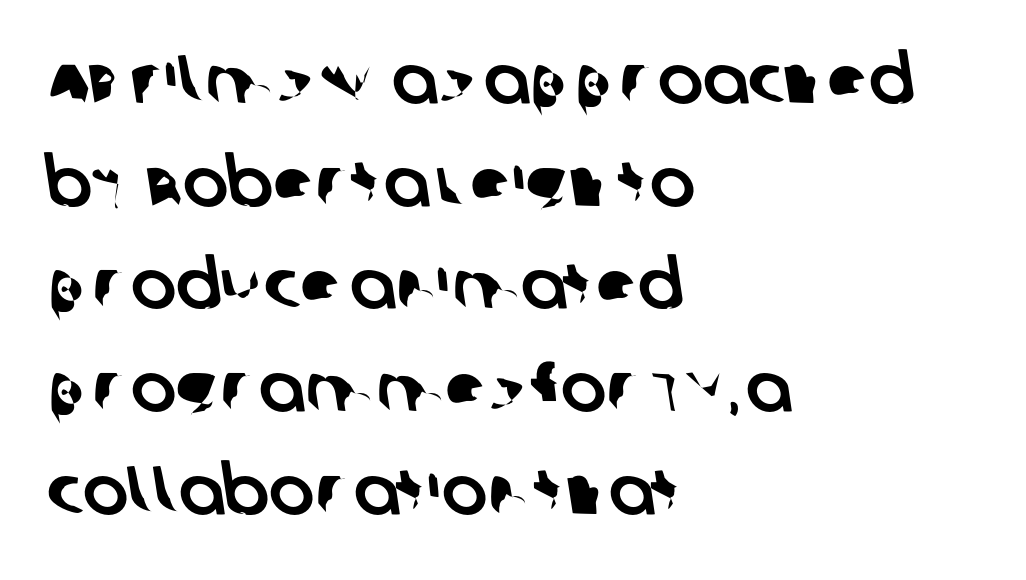
Q: Is the typeface a serif or a sans-serif typeface? A: Sans-serif.
Q: Is the text underlined? A: No.
Q: How is the paragraph aligned? A: Left-aligned.
Q: Is the spacing between letters normal or unusually wide? A: Normal.
Q: Is the spacing between lines tight, normal or loose? A: Normal.
Q: Width (condensed, normal, or wide)? A: Normal.
Q: Stroke contrast? A: Low.
Q: x-height? A: Large.
Q: Monospaced? A: No.
